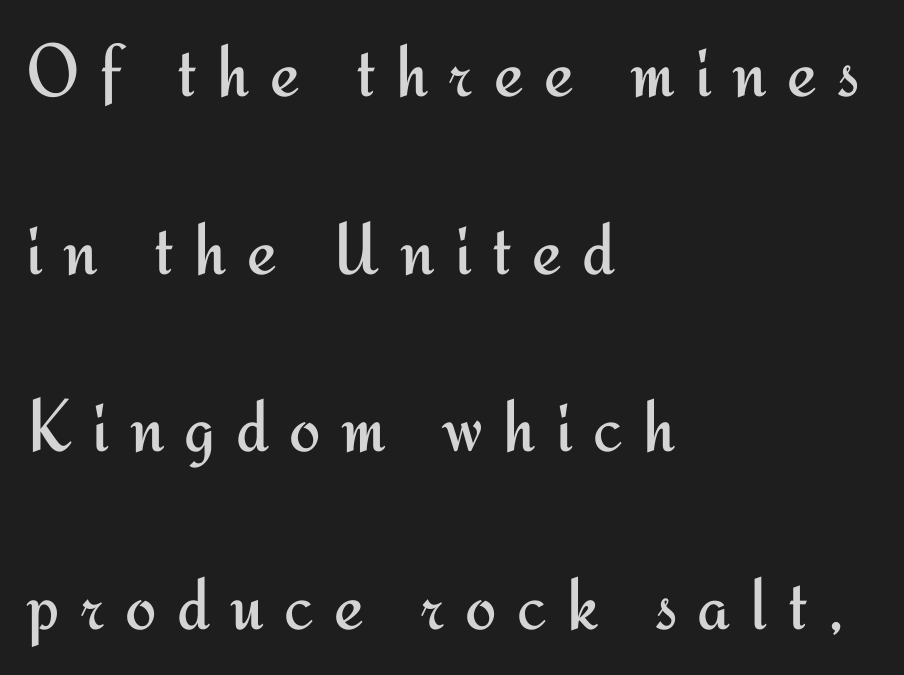
The image shows 75 px regular-weight sans-serif type, upright; set left-aligned, loose line spacing (2.37x), unusually wide letter spacing (+0.27 em), not underlined; medium stroke contrast and a small x-height.
